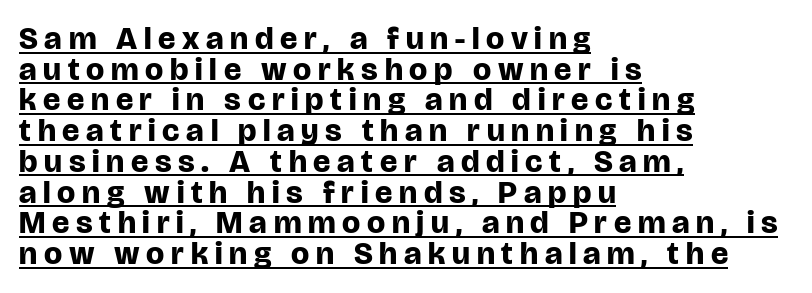
{"serif": "no", "italic": "no", "bold": "yes", "weight": "bold", "width": "normal", "stroke_contrast": "low", "x_height": "large", "monospaced": "no", "underline": "yes", "align": "left", "line_spacing": "tight", "line_spacing_ratio": 0.96, "letter_spacing": "wide", "letter_spacing_em": 0.21, "glyph_px": 32}
